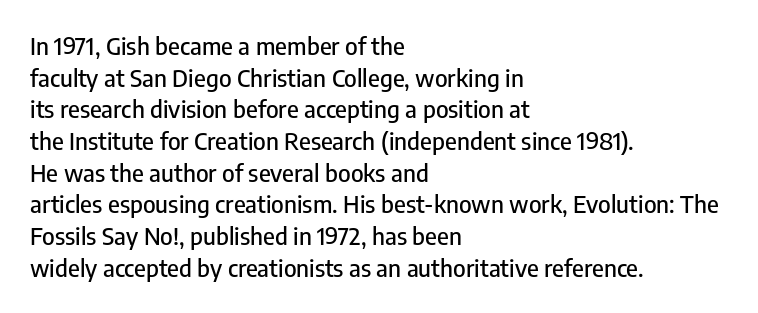
The image shows 24 px text type, upright; set left-aligned, normal line spacing (1.32x), normal letter spacing, not underlined.
